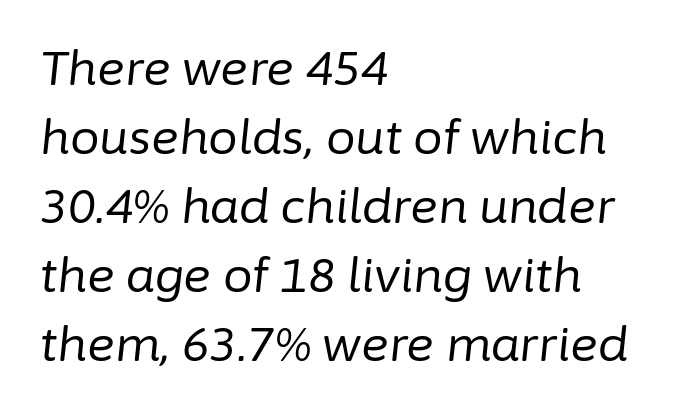
{"italic": "yes", "lean": "right", "slant_degrees": 6, "bold": "no", "weight": "regular", "width": "normal", "stroke_contrast": "low", "x_height": "medium", "monospaced": "no", "underline": "no", "align": "left", "line_spacing": "normal", "line_spacing_ratio": 1.47, "letter_spacing": "normal", "letter_spacing_em": 0.0, "glyph_px": 47}
